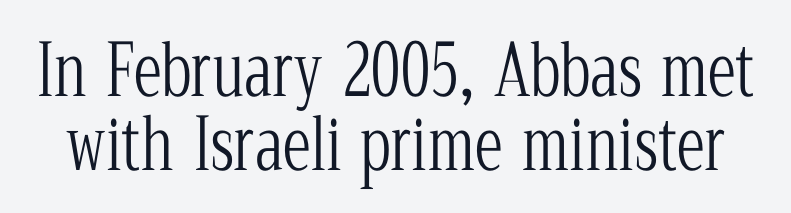
{"serif": "yes", "italic": "no", "bold": "no", "weight": "light", "width": "condensed", "stroke_contrast": "low", "x_height": "medium", "monospaced": "no", "underline": "no", "line_spacing": "tight", "line_spacing_ratio": 1.04, "letter_spacing": "normal", "letter_spacing_em": 0.0, "glyph_px": 71}
